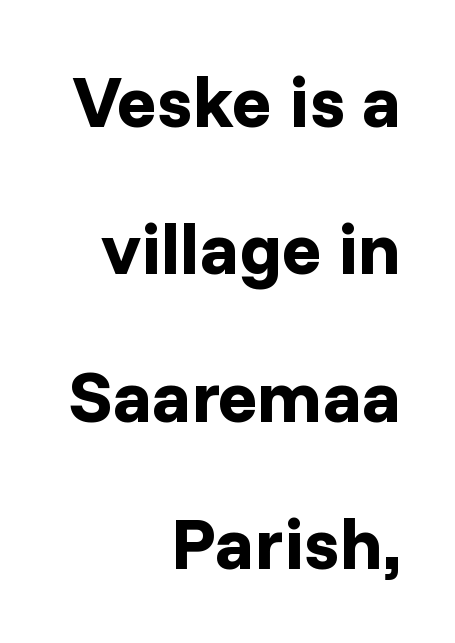
The image shows 73 px bold sans-serif type, upright; set right-aligned, loose line spacing (2.02x), normal letter spacing, not underlined; low stroke contrast and a medium x-height.
